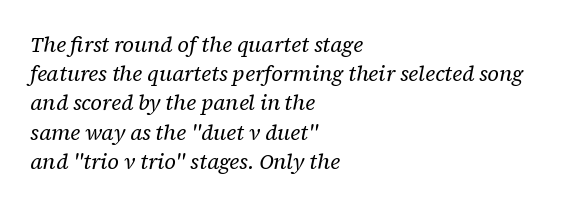
The glyphs are unaccompanied by any horizontal stroke below them. This sample uses plain, unmodified letter spacing. Italic? Definitely — the glyphs are oblique. Bold? No — there's no thickening of the strokes. If you drew a ruler down the left edge, every line would touch it.
